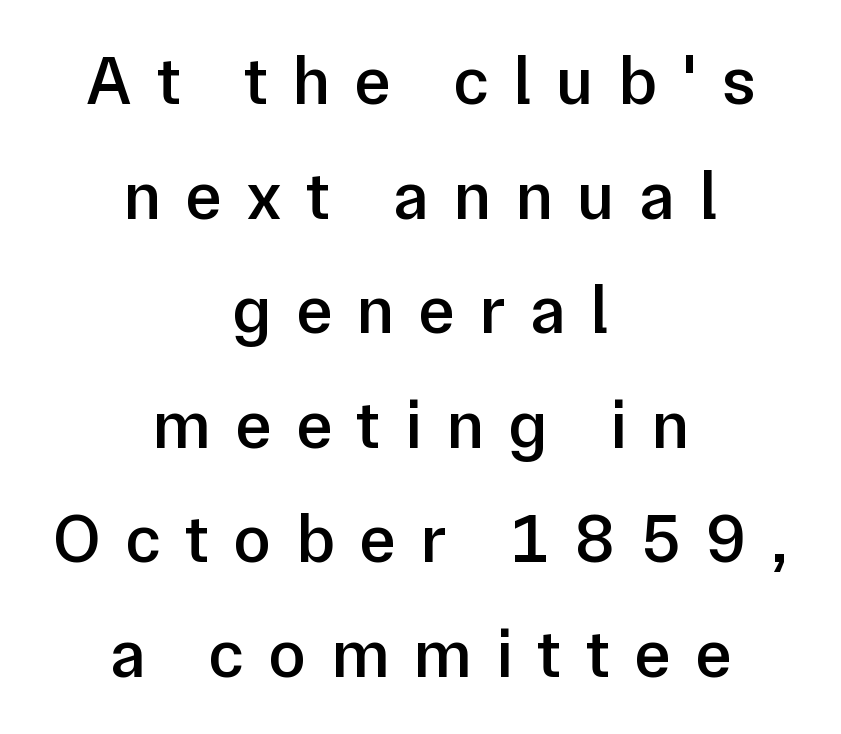
Q: Is the text bold? A: Semi-bold.
Q: Is the text italic (slanted)? A: No, it is upright.
Q: Is the typeface a serif or a sans-serif typeface? A: Sans-serif.
Q: Is the text underlined? A: No.
Q: How is the paragraph aligned? A: Centered.
Q: Is the spacing between letters normal or unusually wide? A: Unusually wide.
Q: Is the spacing between lines tight, normal or loose? A: Normal.
Q: Width (condensed, normal, or wide)? A: Normal.
Q: Stroke contrast? A: Low.
Q: x-height? A: Medium.
Q: Monospaced? A: No.
